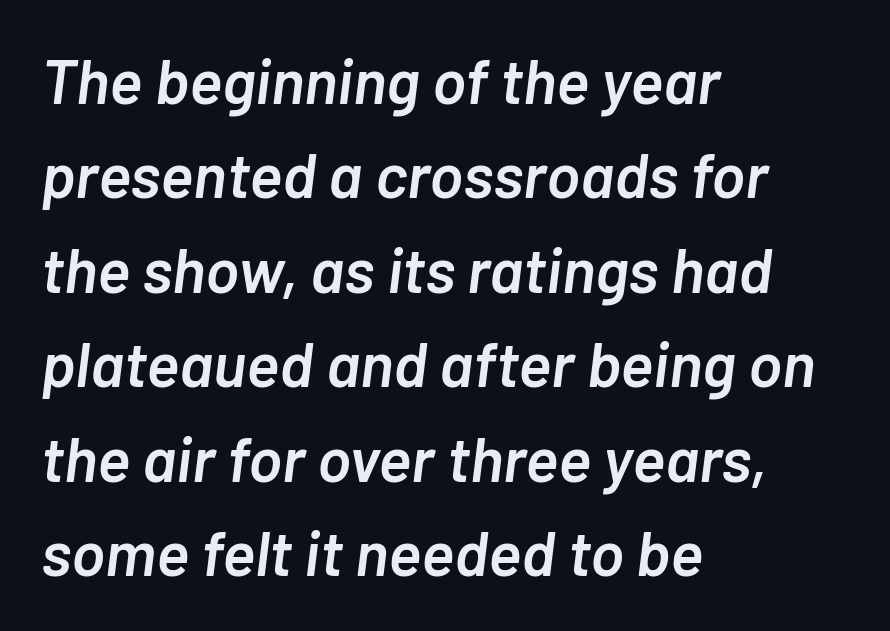
{"italic": "yes", "lean": "right", "slant_degrees": 7, "bold": "semi", "weight": "semibold", "width": "normal", "stroke_contrast": "low", "x_height": "medium", "monospaced": "no", "underline": "no", "align": "left", "line_spacing": "normal", "line_spacing_ratio": 1.5, "letter_spacing": "normal", "letter_spacing_em": 0.0, "glyph_px": 63}
